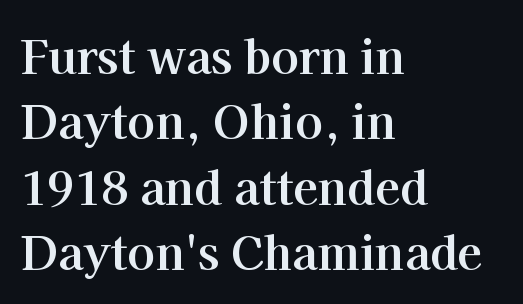
{"serif": "yes", "italic": "no", "bold": "yes", "weight": "bold", "width": "normal", "stroke_contrast": "high", "x_height": "medium", "monospaced": "no", "underline": "no", "align": "left", "line_spacing": "normal", "line_spacing_ratio": 1.42, "letter_spacing": "normal", "letter_spacing_em": 0.0, "glyph_px": 46}
